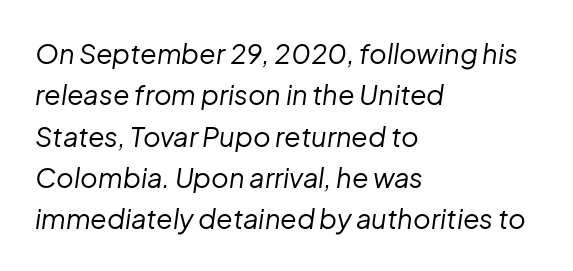
A quiet, ordinary-to-light weight characterises the typeface. Anything drawn beneath the words? Only blank space. This rendering uses left alignment, leaving the right contour irregular. Nothing unusual about the tracking: characters are spaced as the font intends. Is the type slanted? Yes — the strokes lean at a clear angle.
